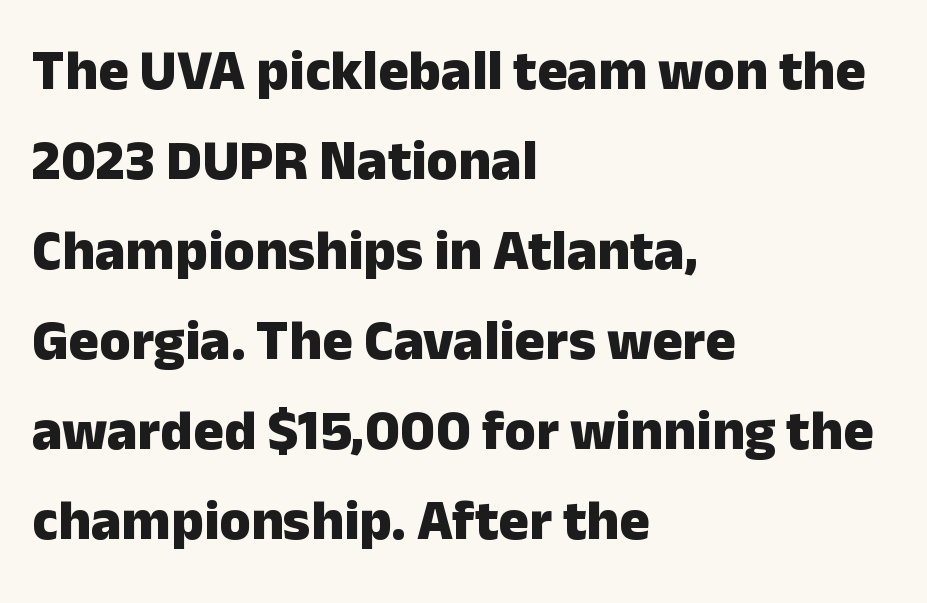
Q: Is the text bold? A: Yes.
Q: Is the text italic (slanted)? A: No, it is upright.
Q: Is the typeface a serif or a sans-serif typeface? A: Sans-serif.
Q: Is the text underlined? A: No.
Q: How is the paragraph aligned? A: Left-aligned.
Q: Is the spacing between letters normal or unusually wide? A: Normal.
Q: Is the spacing between lines tight, normal or loose? A: Normal.
Q: Width (condensed, normal, or wide)? A: Normal.
Q: Stroke contrast? A: Low.
Q: x-height? A: Medium.
Q: Monospaced? A: No.
